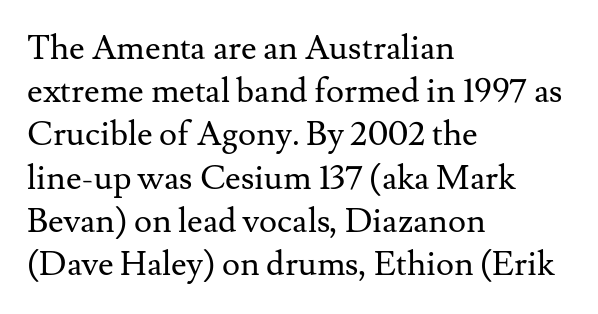
Q: Is the text bold? A: No.
Q: Is the text italic (slanted)? A: No, it is upright.
Q: Is the typeface a serif or a sans-serif typeface? A: Serif.
Q: Is the text underlined? A: No.
Q: How is the paragraph aligned? A: Left-aligned.
Q: Is the spacing between letters normal or unusually wide? A: Normal.
Q: Is the spacing between lines tight, normal or loose? A: Normal.
Q: Width (condensed, normal, or wide)? A: Normal.
Q: Stroke contrast? A: Medium.
Q: x-height? A: Small.
Q: Monospaced? A: No.
